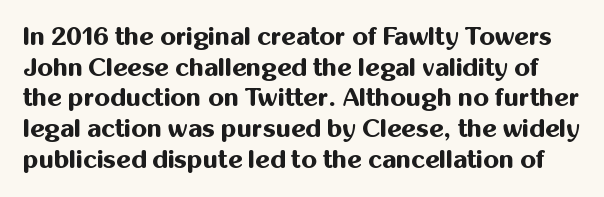
Q: Is the text bold? A: Yes.
Q: Is the text italic (slanted)? A: No, it is upright.
Q: Is the text underlined? A: No.
Q: Is the spacing between letters normal or unusually wide? A: Normal.
